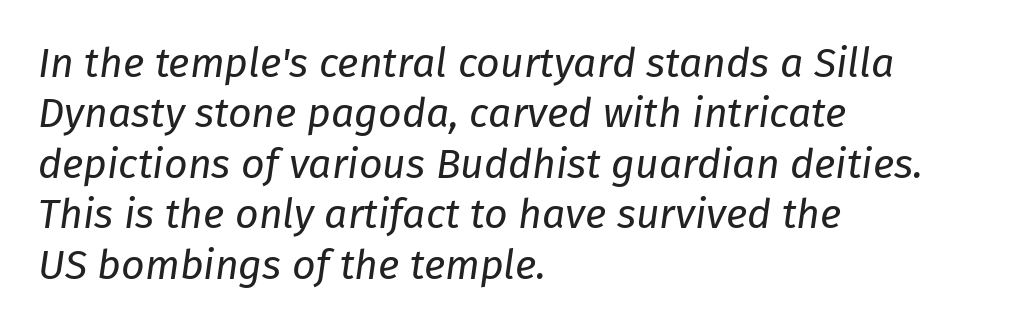
The image shows 41 px regular-weight type, italic (leaning right); set left-aligned, line spacing 1.23x, normal letter spacing, not underlined; low stroke contrast and a medium x-height.
